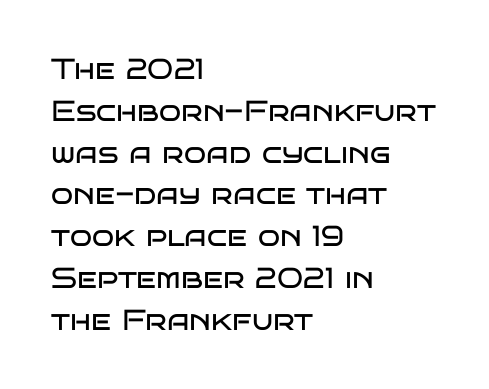
The typography opts for an upright posture over an oblique one. Bare-footed words on every line. No extra tracking has been applied to these lines. Compared with typical paragraphs, the rows here are spaced about the same. Looks like regular typesetting: each glyph gets only the width it needs. Stem width sits at or under what a default text font uses.
